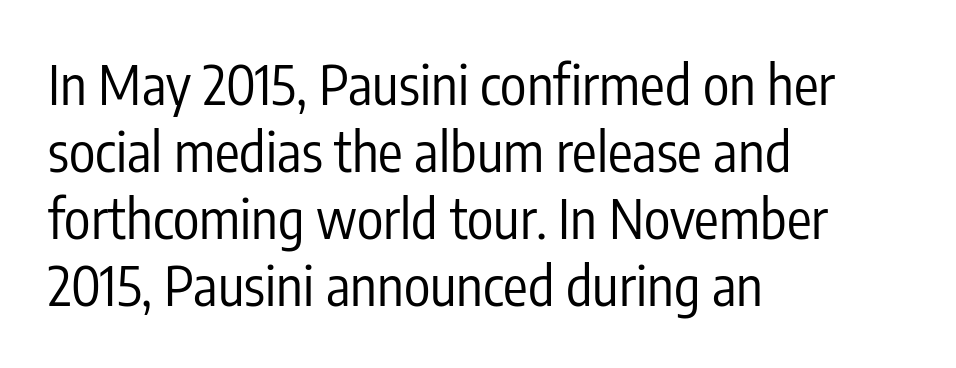
Q: Is the text bold? A: No.
Q: Is the text italic (slanted)? A: No, it is upright.
Q: Is the typeface a serif or a sans-serif typeface? A: Sans-serif.
Q: Is the text underlined? A: No.
Q: How is the paragraph aligned? A: Left-aligned.
Q: Is the spacing between letters normal or unusually wide? A: Normal.
Q: Width (condensed, normal, or wide)? A: Condensed.
Q: Stroke contrast? A: Low.
Q: x-height? A: Medium.
Q: Monospaced? A: No.
